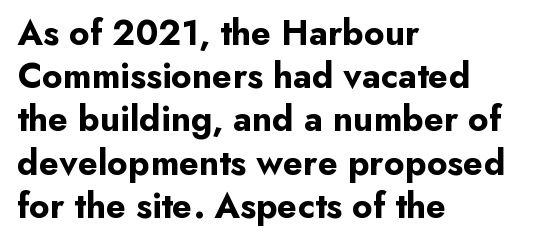
The image shows 36 px bold sans-serif type, upright; set left-aligned, line spacing 1.2x, normal letter spacing, not underlined; low stroke contrast and a small x-height.
